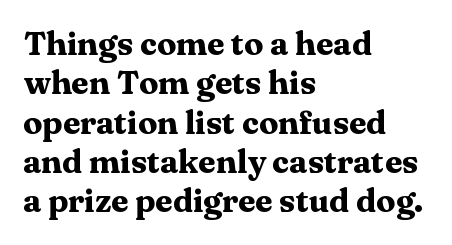
The image shows 32 px heavy, wide serif type, upright; set left-aligned, line spacing 1.23x, normal letter spacing, not underlined; medium stroke contrast and a medium x-height.
